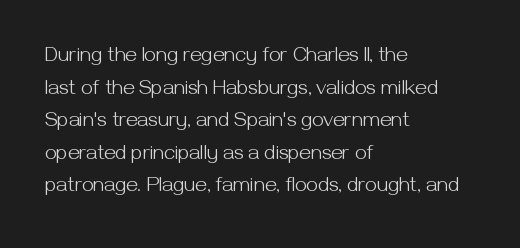
{"italic": "no", "bold": "no", "underline": "no", "align": "left", "line_spacing": "normal", "line_spacing_ratio": 1.55, "letter_spacing": "normal", "letter_spacing_em": 0.0, "glyph_px": 21}
